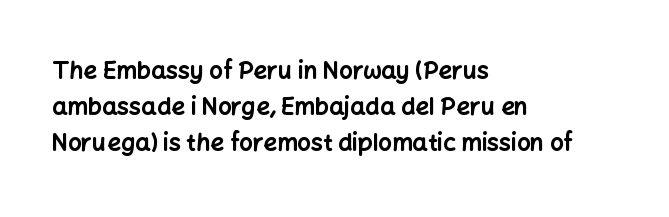
{"italic": "no", "bold": "yes", "underline": "no", "align": "left", "line_spacing": "normal", "line_spacing_ratio": 1.49, "letter_spacing": "normal", "letter_spacing_em": 0.0, "glyph_px": 24}
